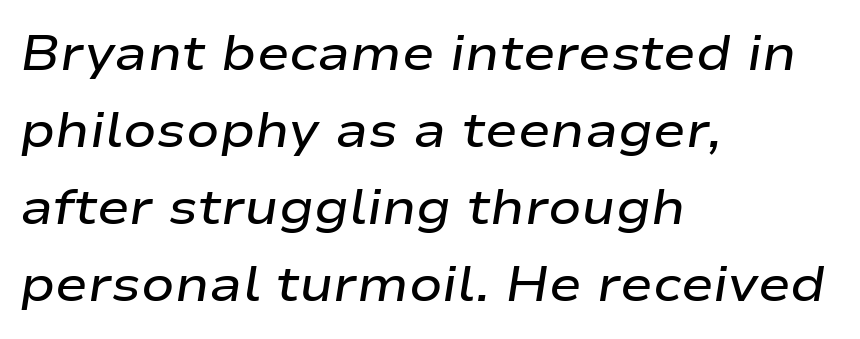
{"italic": "yes", "lean": "right", "slant_degrees": 9, "bold": "semi", "weight": "semibold", "width": "wide", "stroke_contrast": "low", "x_height": "medium", "monospaced": "no", "underline": "no", "align": "left", "line_spacing": "normal", "line_spacing_ratio": 1.57, "letter_spacing": "normal", "letter_spacing_em": 0.0, "glyph_px": 49}
